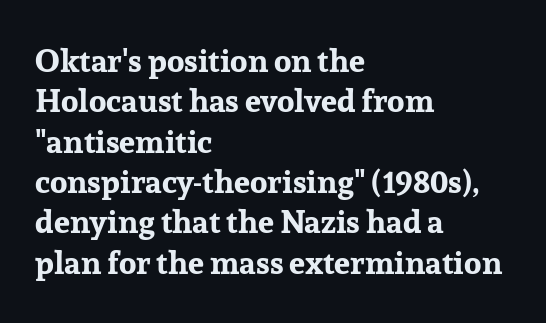
Q: Is the text bold? A: Yes.
Q: Is the text italic (slanted)? A: No, it is upright.
Q: Is the typeface a serif or a sans-serif typeface? A: Serif.
Q: Is the text underlined? A: No.
Q: How is the paragraph aligned? A: Left-aligned.
Q: Is the spacing between letters normal or unusually wide? A: Normal.
Q: Is the spacing between lines tight, normal or loose? A: Normal.
Q: Width (condensed, normal, or wide)? A: Normal.
Q: Stroke contrast? A: Low.
Q: x-height? A: Medium.
Q: Monospaced? A: No.
